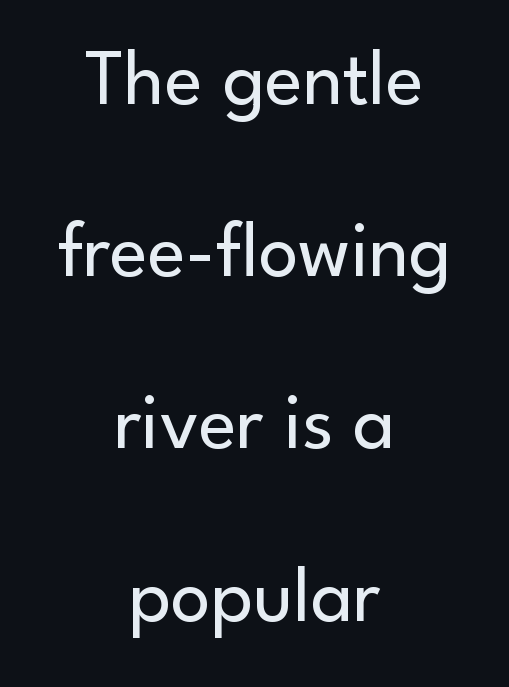
The image shows 79 px regular-weight sans-serif type, upright; set centered, loose line spacing (2.18x), normal letter spacing, not underlined; low stroke contrast and a small x-height.
